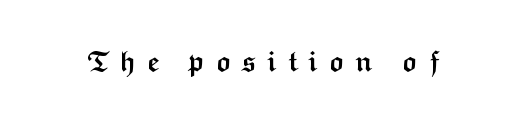
The image shows 28 px semibold, wide sans-serif type, upright; set unusually wide letter spacing (+0.37 em), not underlined; medium stroke contrast and a medium x-height.
